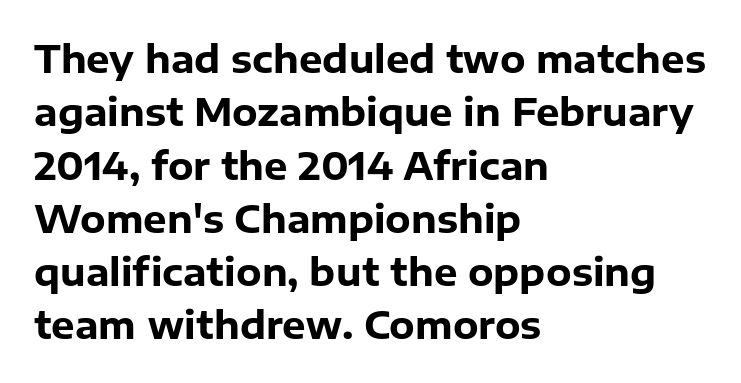
The image shows 37 px heavy sans-serif type, upright; set left-aligned, normal line spacing (1.44x), normal letter spacing, not underlined; low stroke contrast and a medium x-height.
